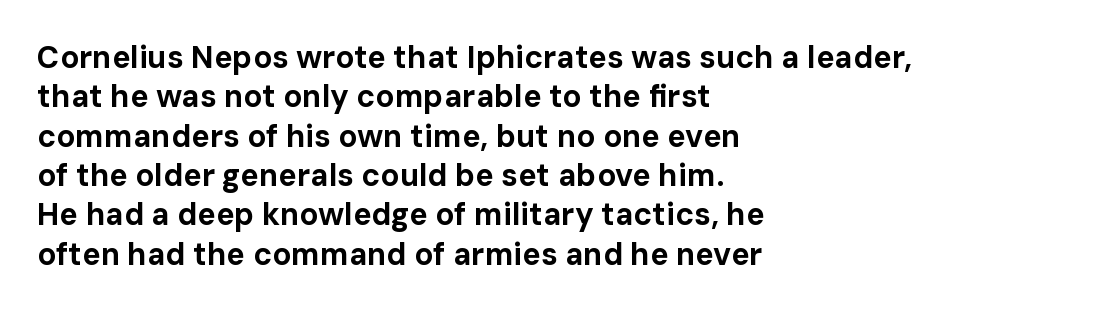
The image shows 31 px bold sans-serif type, upright; set left-aligned, normal line spacing (1.27x), normal letter spacing, not underlined; low stroke contrast and a medium x-height.
